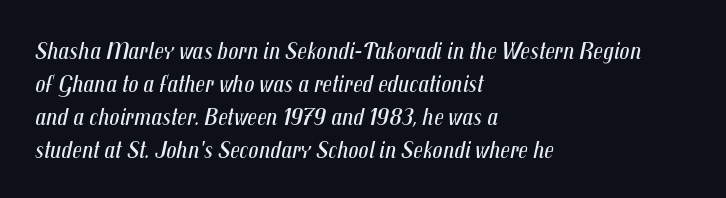
Q: Is the text bold? A: No.
Q: Is the text italic (slanted)? A: Yes, it leans right by about 12 degrees.
Q: Is the text underlined? A: No.
Q: How is the paragraph aligned? A: Left-aligned.
Q: Is the spacing between letters normal or unusually wide? A: Normal.
Q: Is the spacing between lines tight, normal or loose? A: Normal.
